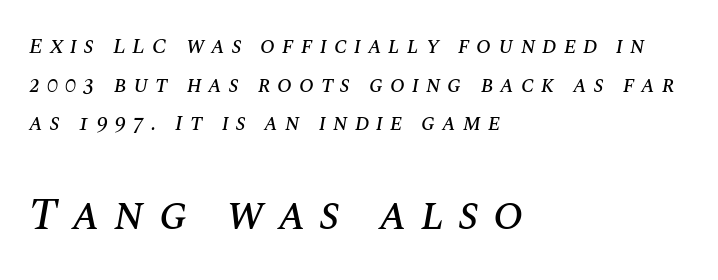
The image shows 45 px text type, italic (leaning right); set left-aligned, line spacing 1.76x, unusually wide letter spacing (+0.31 em), not underlined; the second (bottom) block is 2.05x larger; medium stroke contrast and a large x-height.
